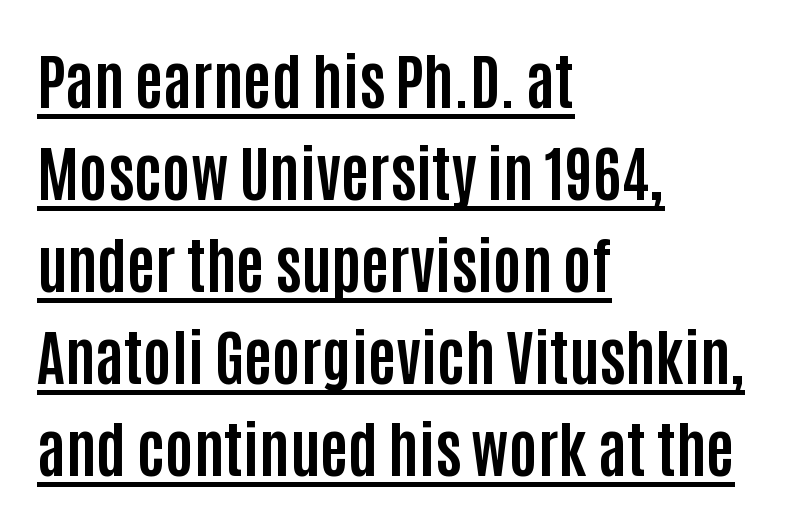
The image shows 61 px bold, condensed sans-serif type, upright; set left-aligned, normal line spacing (1.51x), normal letter spacing, underlined; low stroke contrast and a large x-height.
